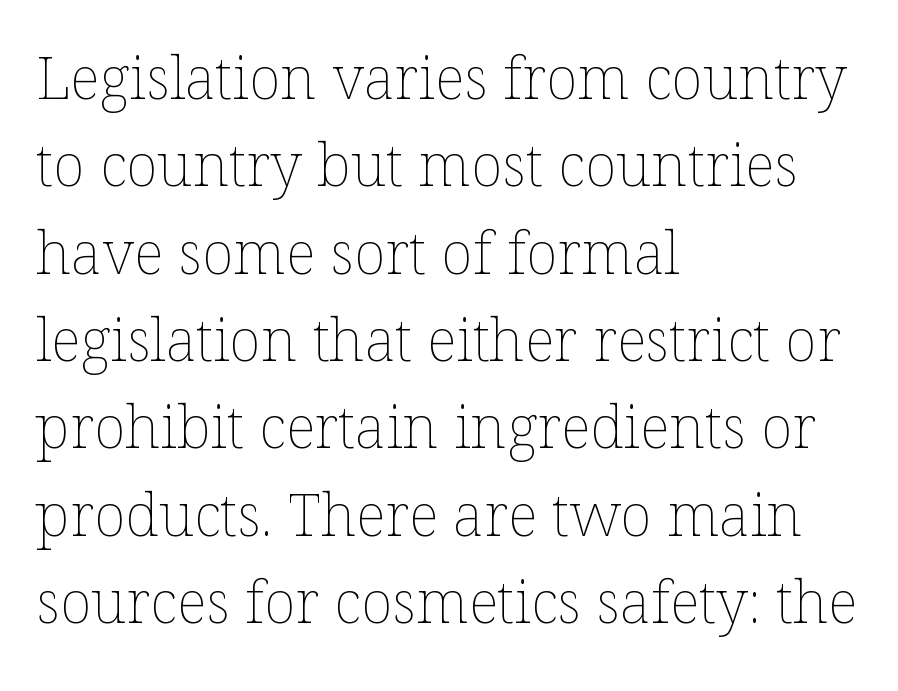
Leading matches the norm, producing a regular column. This rendering features lettering with no underline. Counters stay open thanks to moderate or lighter strokes. The letterforms sit shoulder to shoulder at normal distance.
